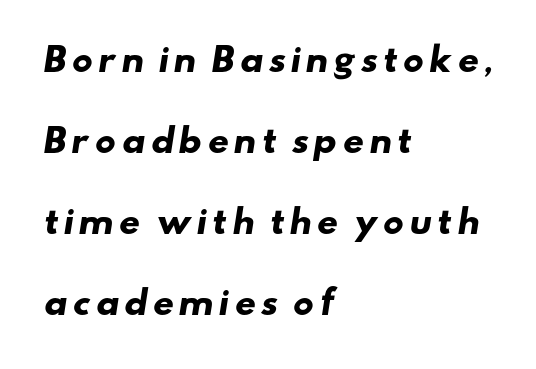
Visually the block forms a straight wall on the left and a jagged coastline on the right. The passage shown is typeset with a sans-serif family. Lines of text with bare space underneath. Think of a printed novel: that variable character pitch is what you see here. Quick note: interline space is abundant.
